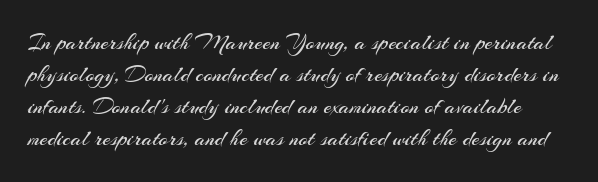
Counters stay open thanks to moderate or lighter strokes. Observe the ordinary spacing: letters are neighbours, not strangers. Interline gaps are of average width in this sample. Each row of text sits above clean, open space.
